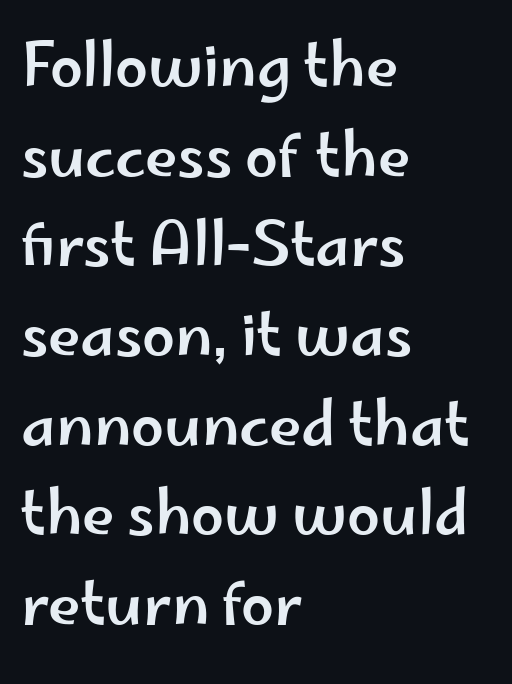
Q: Is the text italic (slanted)? A: No, it is upright.
Q: Is the typeface a serif or a sans-serif typeface? A: Sans-serif.
Q: Is the text underlined? A: No.
Q: How is the paragraph aligned? A: Left-aligned.
Q: Is the spacing between letters normal or unusually wide? A: Normal.
Q: Is the spacing between lines tight, normal or loose? A: Normal.
Q: Width (condensed, normal, or wide)? A: Wide.
Q: Stroke contrast? A: Low.
Q: x-height? A: Small.
Q: Monospaced? A: No.
